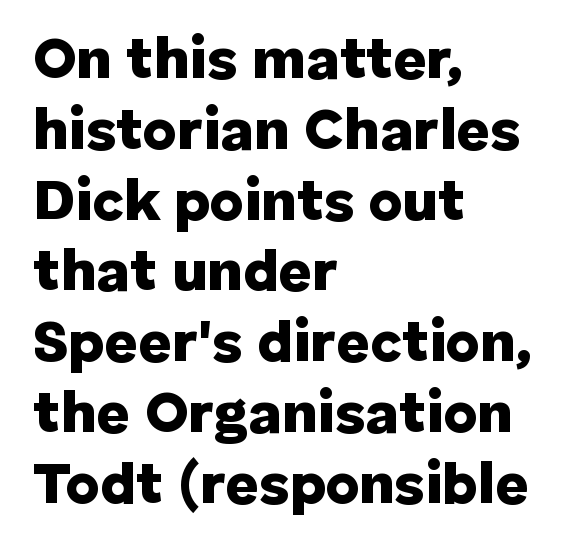
Bare-footed words on every line. Letterform terminals end flat and unadorned throughout the passage. Reading down the block, your eye returns to a fixed left position each line. These lines keep a tight, regular rhythm from letter to letter.
